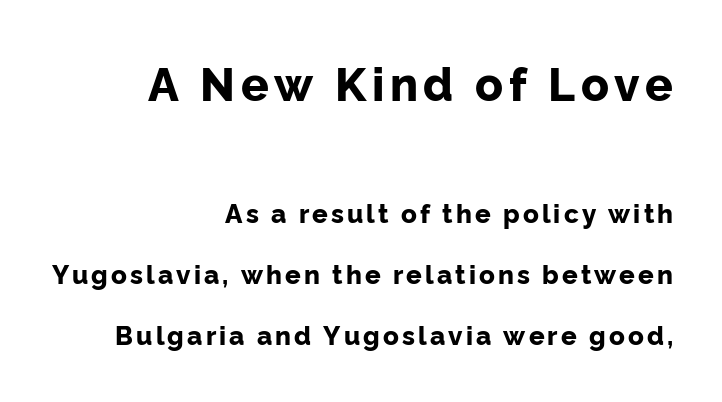
Q: Is the text bold? A: Yes.
Q: Is the text italic (slanted)? A: No, it is upright.
Q: Is the typeface a serif or a sans-serif typeface? A: Sans-serif.
Q: Is the text underlined? A: No.
Q: How is the paragraph aligned? A: Right-aligned.
Q: Is the spacing between lines tight, normal or loose? A: Loose.
Q: Which block of text is set in a larger size, the first (top) or the second (bottom)? A: The first (top) one.
Q: Width (condensed, normal, or wide)? A: Normal.
Q: Stroke contrast? A: Low.
Q: x-height? A: Medium.
Q: Monospaced? A: No.
